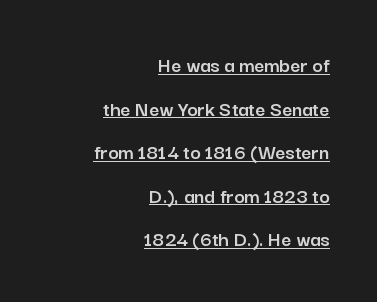
{"italic": "no", "underline": "yes", "align": "right", "line_spacing": "loose", "line_spacing_ratio": 1.98, "letter_spacing": "normal", "letter_spacing_em": 0.0, "glyph_px": 22}
